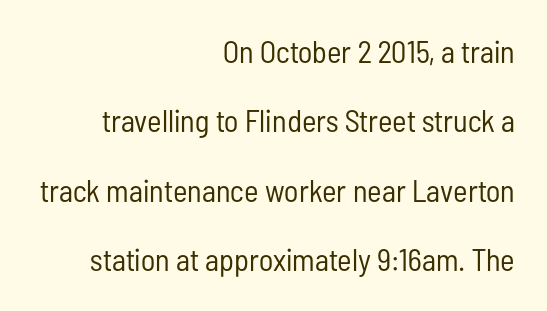
Q: Is the text bold? A: No.
Q: Is the text italic (slanted)? A: No, it is upright.
Q: Is the typeface a serif or a sans-serif typeface? A: Sans-serif.
Q: Is the text underlined? A: No.
Q: How is the paragraph aligned? A: Right-aligned.
Q: Is the spacing between letters normal or unusually wide? A: Normal.
Q: Is the spacing between lines tight, normal or loose? A: Loose.
Q: Width (condensed, normal, or wide)? A: Condensed.
Q: Stroke contrast? A: Low.
Q: x-height? A: Medium.
Q: Monospaced? A: No.
